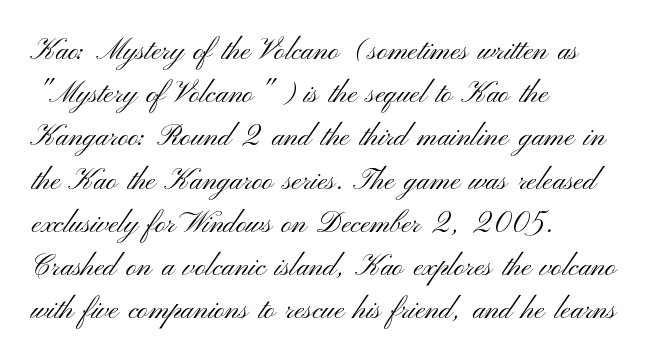
The image shows 29 px light, wide sans-serif type; set left-aligned, normal line spacing (1.49x), normal letter spacing, not underlined; medium stroke contrast and a small x-height.
